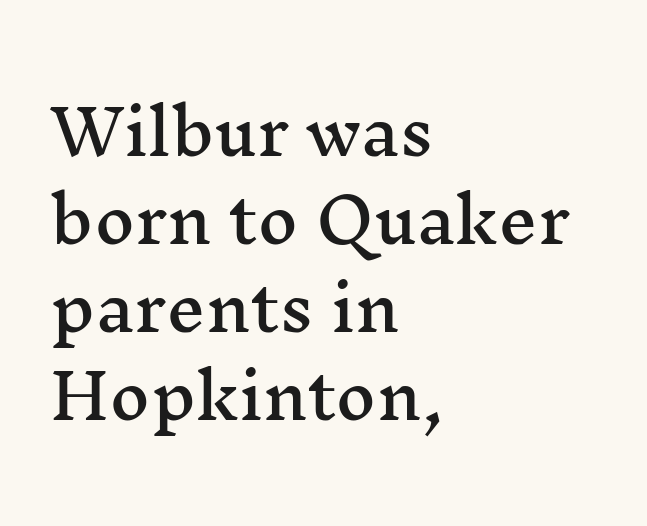
{"serif": "yes", "italic": "no", "width": "wide", "stroke_contrast": "medium", "x_height": "medium", "monospaced": "no", "underline": "no", "align": "left", "line_spacing": "normal", "line_spacing_ratio": 1.42, "letter_spacing": "normal", "letter_spacing_em": 0.0, "glyph_px": 62}
